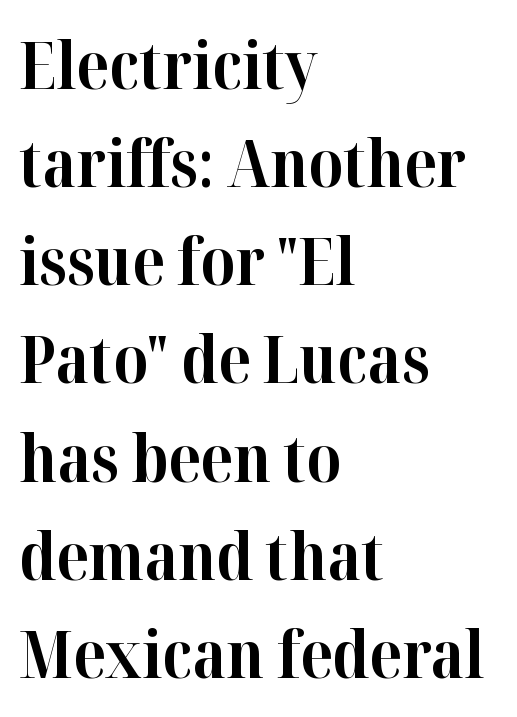
Tracking here is standard; glyphs follow each other at the usual distance. Just letters on the line, the space beneath them empty. In terms of weight, the rendering is a true, heavy bold. The rendering anchors every line to the left-hand side. Vertical spacing — default. These lines were composed using upright roman letters.
